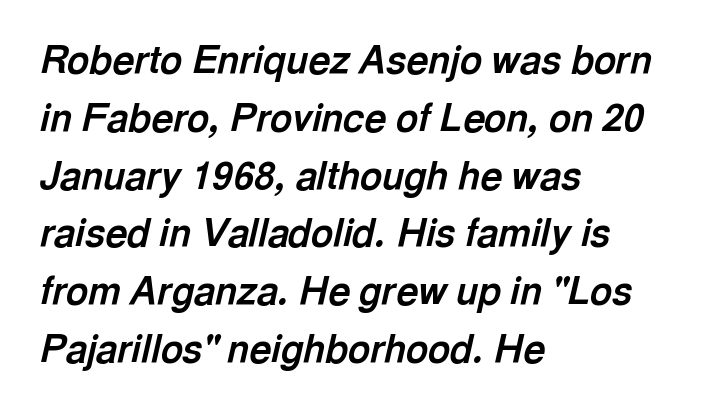
{"italic": "yes", "lean": "right", "slant_degrees": 13, "bold": "yes", "weight": "bold", "width": "normal", "x_height": "medium", "monospaced": "no", "underline": "no", "align": "left", "line_spacing": "normal", "line_spacing_ratio": 1.52, "letter_spacing": "normal", "letter_spacing_em": 0.0, "glyph_px": 38}
